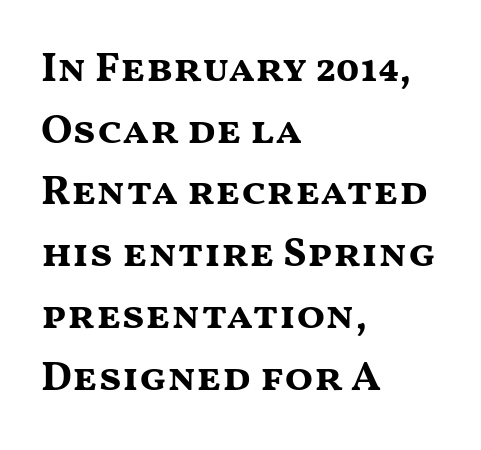
The image shows 42 px bold, wide sans-serif type, upright; set left-aligned, normal line spacing (1.47x), normal letter spacing, not underlined; medium stroke contrast and a medium x-height.
